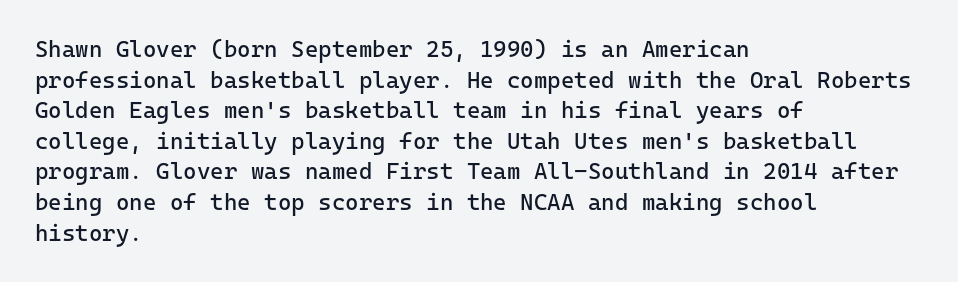
Q: Is the text bold? A: No.
Q: Is the text italic (slanted)? A: No, it is upright.
Q: Is the text underlined? A: No.
Q: How is the paragraph aligned? A: Left-aligned.
Q: Is the spacing between letters normal or unusually wide? A: Normal.
Q: Is the spacing between lines tight, normal or loose? A: Normal.
